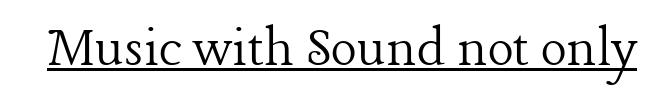
Q: Is the text bold? A: No.
Q: Is the text italic (slanted)? A: No, it is upright.
Q: Is the typeface a serif or a sans-serif typeface? A: Serif.
Q: Is the text underlined? A: Yes.
Q: Is the spacing between letters normal or unusually wide? A: Normal.
Q: Width (condensed, normal, or wide)? A: Normal.
Q: Stroke contrast? A: Low.
Q: x-height? A: Medium.
Q: Monospaced? A: No.
